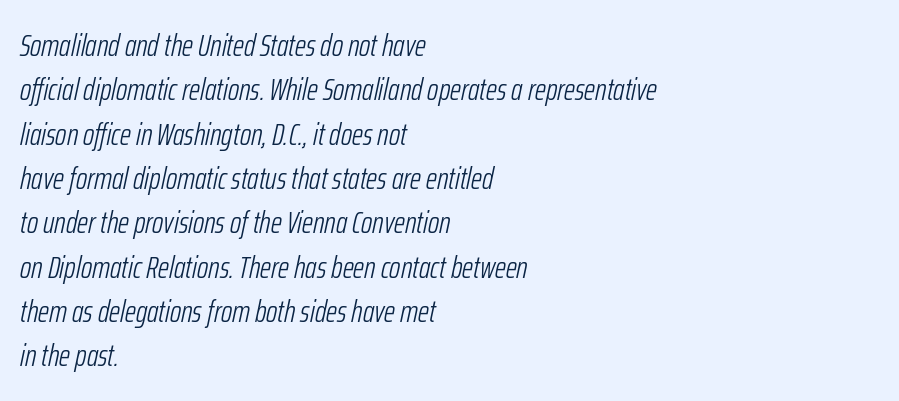
Q: Is the text bold? A: No.
Q: Is the text italic (slanted)? A: Yes, it leans right by about 12 degrees.
Q: Is the text underlined? A: No.
Q: How is the paragraph aligned? A: Left-aligned.
Q: Is the spacing between letters normal or unusually wide? A: Normal.
Q: Is the spacing between lines tight, normal or loose? A: Normal.
Q: Width (condensed, normal, or wide)? A: Condensed.
Q: Stroke contrast? A: Low.
Q: x-height? A: Medium.
Q: Monospaced? A: No.
